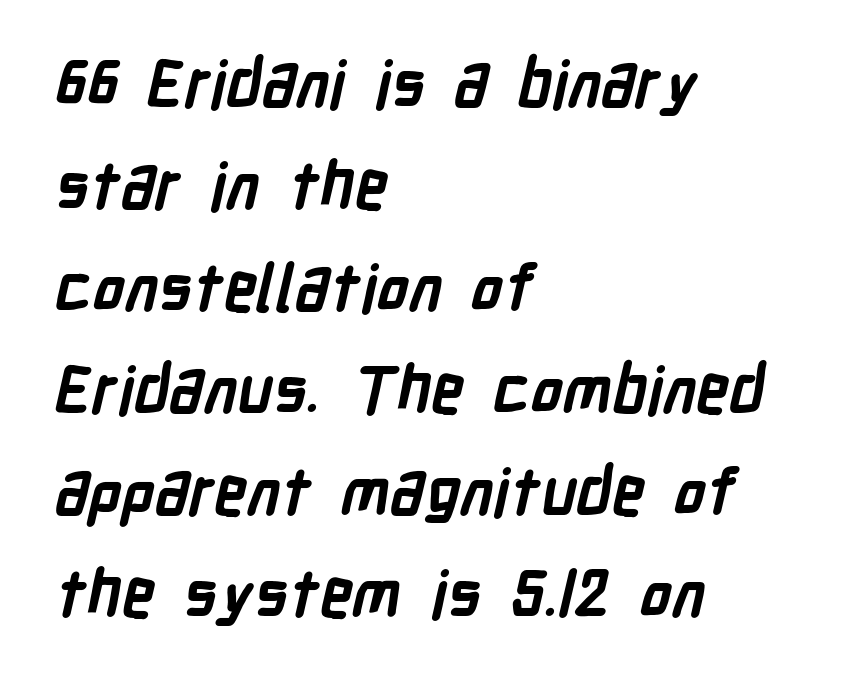
Q: Is the text bold? A: Yes.
Q: Is the typeface a serif or a sans-serif typeface? A: Sans-serif.
Q: Is the text underlined? A: No.
Q: How is the paragraph aligned? A: Left-aligned.
Q: Is the spacing between letters normal or unusually wide? A: Normal.
Q: Is the spacing between lines tight, normal or loose? A: Normal.
Q: Width (condensed, normal, or wide)? A: Condensed.
Q: Stroke contrast? A: Low.
Q: x-height? A: Medium.
Q: Monospaced? A: No.
